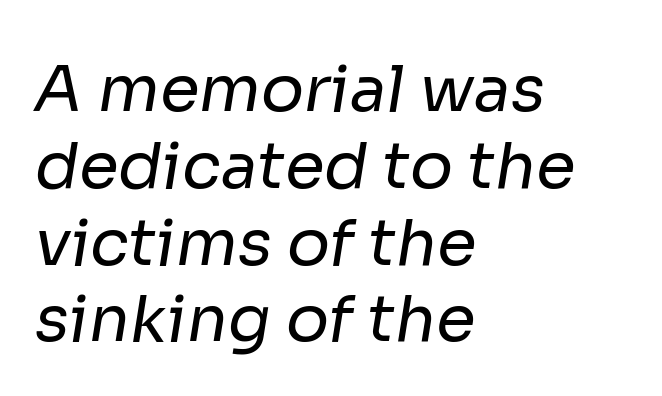
The gap between lines stays unmarked. The rendering uses natural spacing where letterforms have individual widths. Standard letterfit; no display-style spreading of the glyphs. Is the block centered? No — it sits flush against the left margin.
